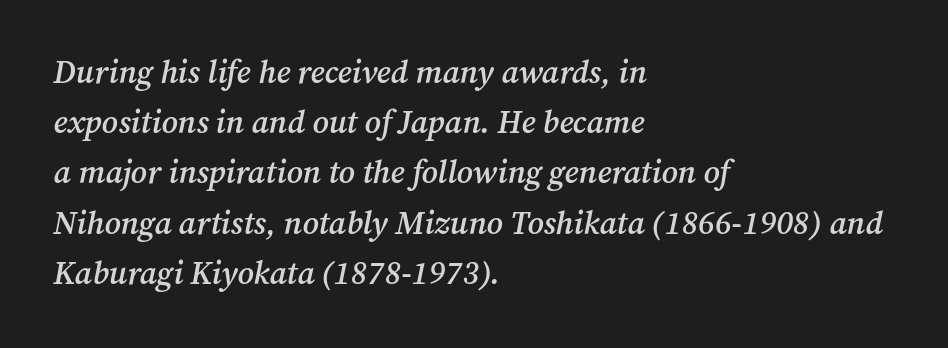
{"serif": "yes", "italic": "yes", "lean": "right", "slant_degrees": 12, "bold": "semi", "weight": "semibold", "width": "normal", "stroke_contrast": "medium", "x_height": "medium", "monospaced": "no", "underline": "no", "align": "left", "line_spacing": "normal", "line_spacing_ratio": 1.57, "letter_spacing": "normal", "letter_spacing_em": 0.0, "glyph_px": 32}
